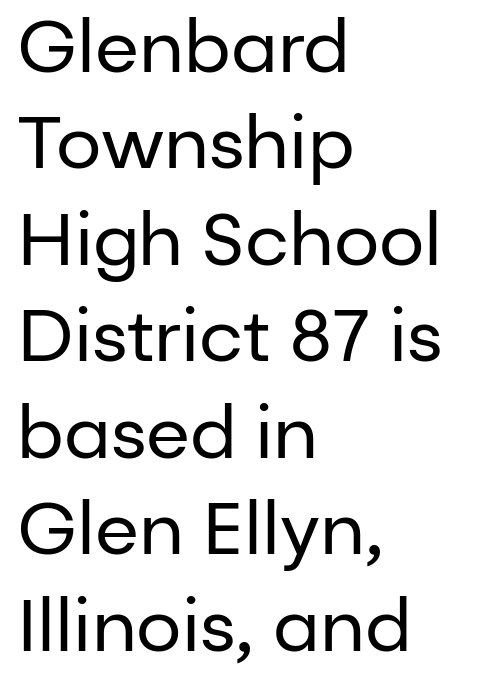
The leading is moderate, giving the passage an even texture. Here the glyphs are tracked normally, forming tight word shapes. A typesetter would mark this as roman, not italic. The strip under each line holds only bare page. This sample has the flowing, uneven cadence of proportional lettering. Each stroke keeps to a modest, everyday thickness or less.
